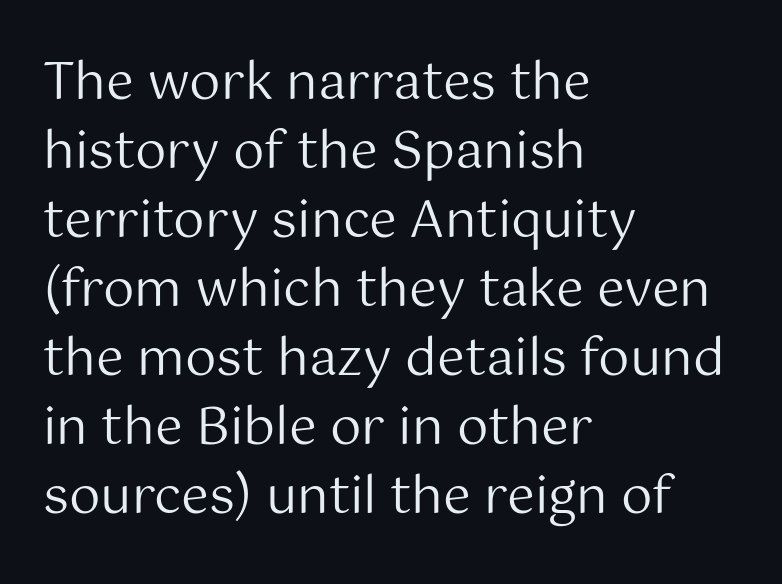
Q: Is the text bold? A: No.
Q: Is the text italic (slanted)? A: No, it is upright.
Q: Is the typeface a serif or a sans-serif typeface? A: Sans-serif.
Q: Is the text underlined? A: No.
Q: How is the paragraph aligned? A: Left-aligned.
Q: Is the spacing between letters normal or unusually wide? A: Normal.
Q: Is the spacing between lines tight, normal or loose? A: Normal.
Q: Width (condensed, normal, or wide)? A: Normal.
Q: Stroke contrast? A: Medium.
Q: x-height? A: Medium.
Q: Monospaced? A: No.
